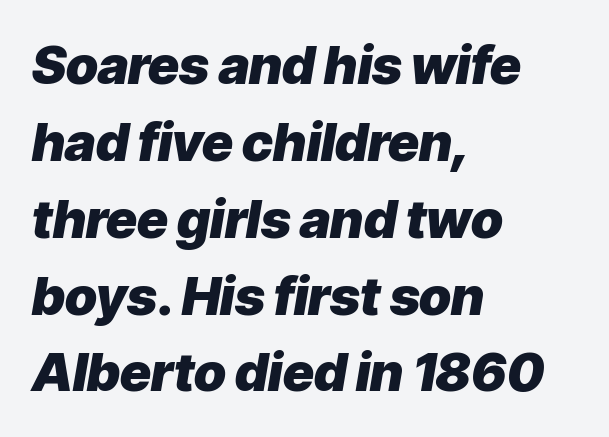
The image shows 53 px heavy type, italic (leaning right); set left-aligned, normal line spacing (1.45x), normal letter spacing, not underlined; low stroke contrast and a medium x-height.
